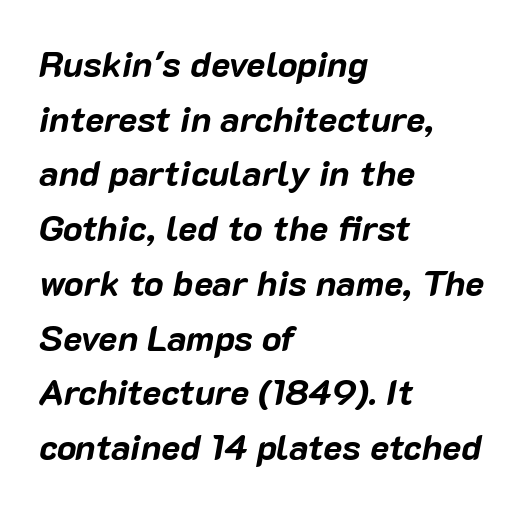
An italicized treatment has been applied to the whole sample. Glance below the letters and you will spot only blank space. Summary of vertical rhythm: regular, with standard interline spacing. Set as a true bold cut, around the 700 mark. In terms of letterspacing, this is plain default setting. Visually the block forms a straight wall on the left and a jagged coastline on the right.
